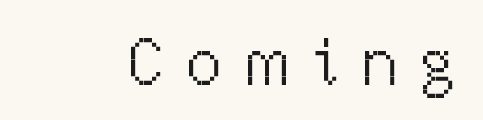
{"serif": "no", "italic": "no", "bold": "no", "weight": "light", "width": "normal", "stroke_contrast": "medium", "x_height": "medium", "monospaced": "no", "underline": "no", "letter_spacing": "wide", "letter_spacing_em": 0.31, "glyph_px": 67}
